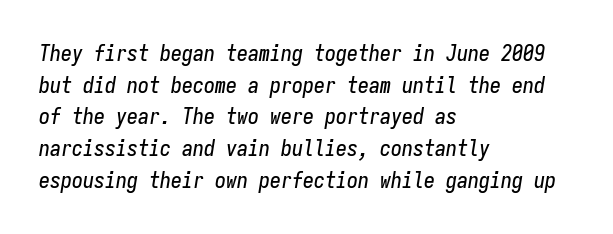
{"italic": "yes", "lean": "right", "slant_degrees": 9, "underline": "no", "align": "left", "line_spacing": "normal", "line_spacing_ratio": 1.44, "letter_spacing": "normal", "letter_spacing_em": 0.0, "glyph_px": 22}
